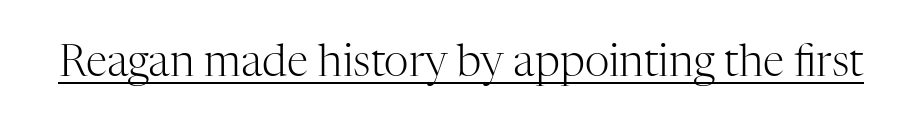
{"serif": "yes", "italic": "no", "bold": "no", "weight": "light", "width": "normal", "stroke_contrast": "high", "x_height": "medium", "monospaced": "no", "underline": "yes", "letter_spacing": "normal", "letter_spacing_em": 0.0, "glyph_px": 43}
